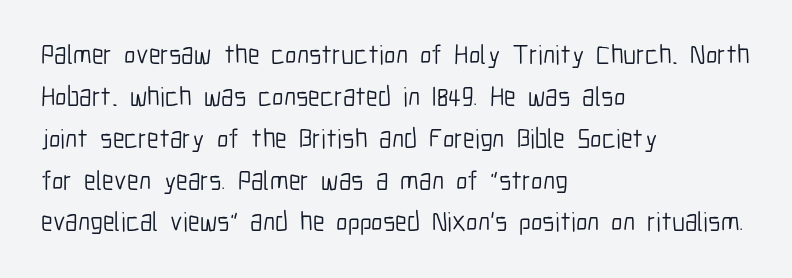
The image shows 27 px text type, upright; set left-aligned, normal line spacing (1.55x), normal letter spacing, not underlined.
